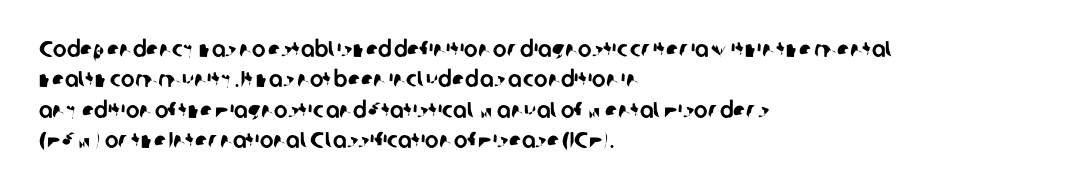
The image shows 23 px text type; set left-aligned, normal line spacing (1.32x), normal letter spacing, not underlined.
